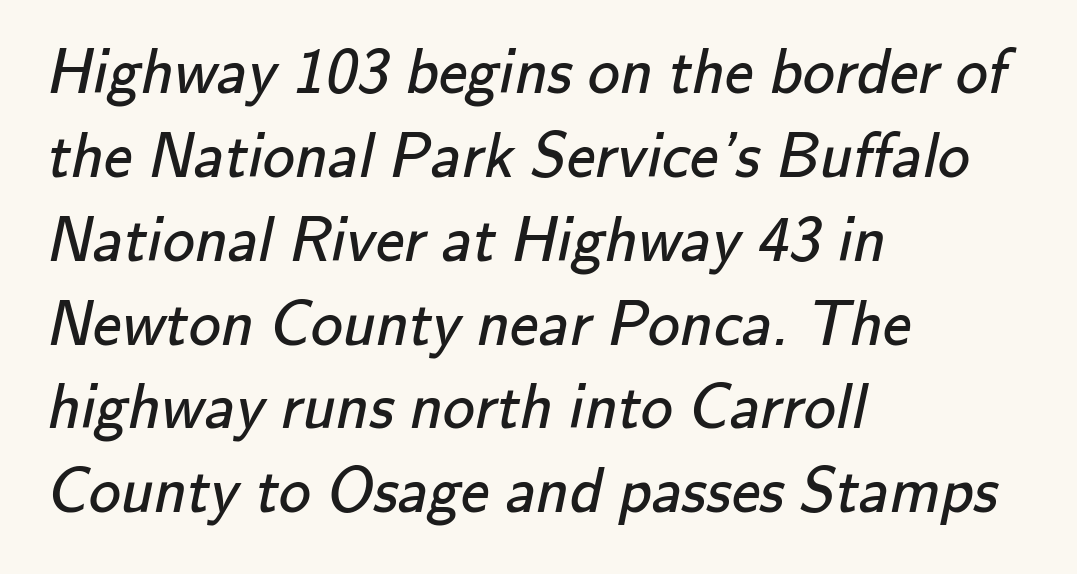
Q: Is the text bold? A: No.
Q: Is the typeface a serif or a sans-serif typeface? A: Sans-serif.
Q: Is the text underlined? A: No.
Q: How is the paragraph aligned? A: Left-aligned.
Q: Is the spacing between letters normal or unusually wide? A: Normal.
Q: Is the spacing between lines tight, normal or loose? A: Normal.
Q: Width (condensed, normal, or wide)? A: Normal.
Q: Stroke contrast? A: Low.
Q: x-height? A: Small.
Q: Monospaced? A: No.
